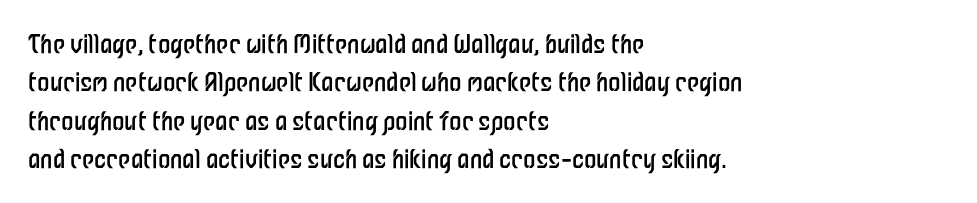
The image shows 25 px text type, upright; set left-aligned, normal line spacing (1.54x), normal letter spacing, not underlined.
